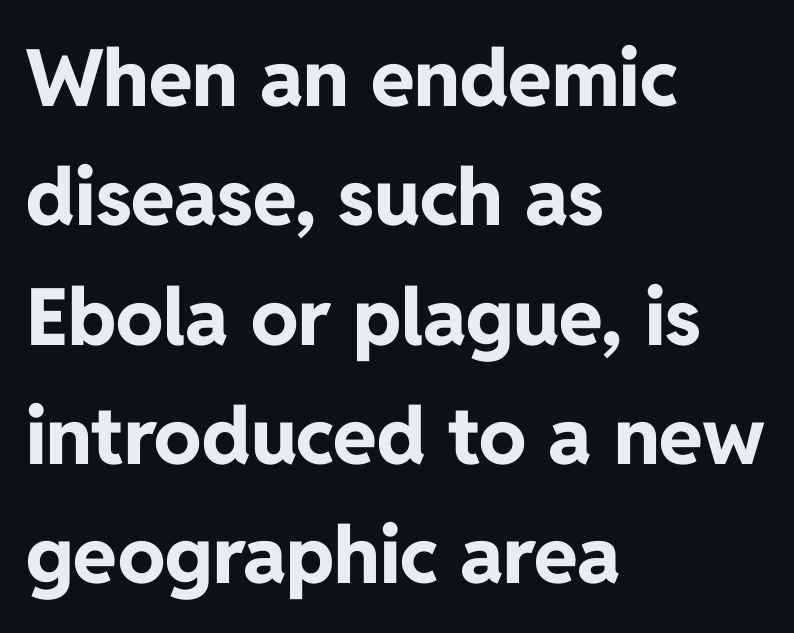
The image shows 79 px bold sans-serif type, upright; set left-aligned, normal line spacing (1.51x), normal letter spacing, not underlined; low stroke contrast and a medium x-height.
